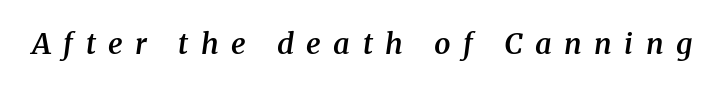
Q: Is the text bold? A: Semi-bold.
Q: Is the text italic (slanted)? A: Yes, it leans right by about 8 degrees.
Q: Is the typeface a serif or a sans-serif typeface? A: Serif.
Q: Is the text underlined? A: No.
Q: Is the spacing between letters normal or unusually wide? A: Unusually wide.
Q: Width (condensed, normal, or wide)? A: Normal.
Q: Stroke contrast? A: Medium.
Q: x-height? A: Medium.
Q: Monospaced? A: No.
